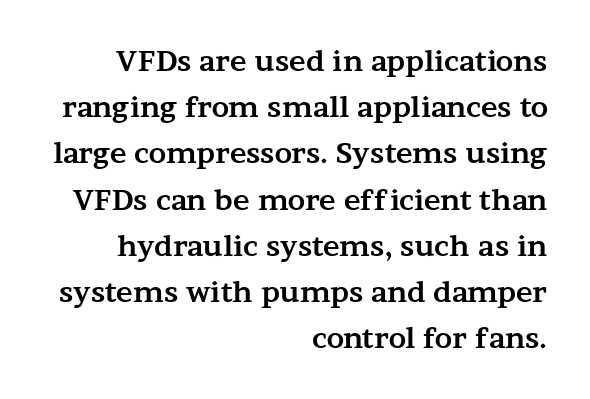
The image shows 28 px bold, wide serif type, upright; set right-aligned, normal line spacing (1.65x), normal letter spacing, not underlined; medium stroke contrast and a medium x-height.
